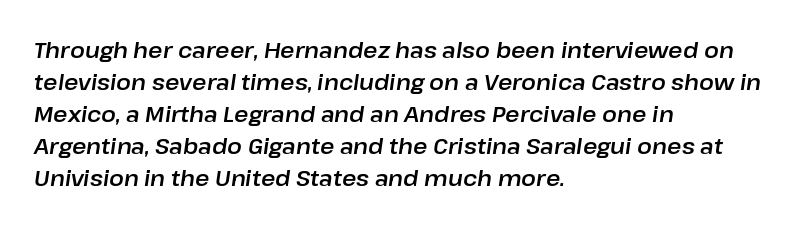
{"italic": "yes", "lean": "right", "slant_degrees": 8, "underline": "no", "align": "left", "line_spacing": "normal", "line_spacing_ratio": 1.46, "letter_spacing": "normal", "letter_spacing_em": 0.0, "glyph_px": 22}
